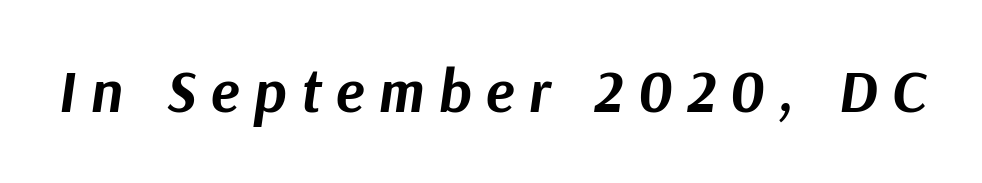
Q: Is the text bold? A: Yes.
Q: Is the text italic (slanted)? A: Yes, it leans right by about 9 degrees.
Q: Is the text underlined? A: No.
Q: Is the spacing between letters normal or unusually wide? A: Unusually wide.
Q: Width (condensed, normal, or wide)? A: Normal.
Q: Stroke contrast? A: Medium.
Q: x-height? A: Medium.
Q: Monospaced? A: No.
